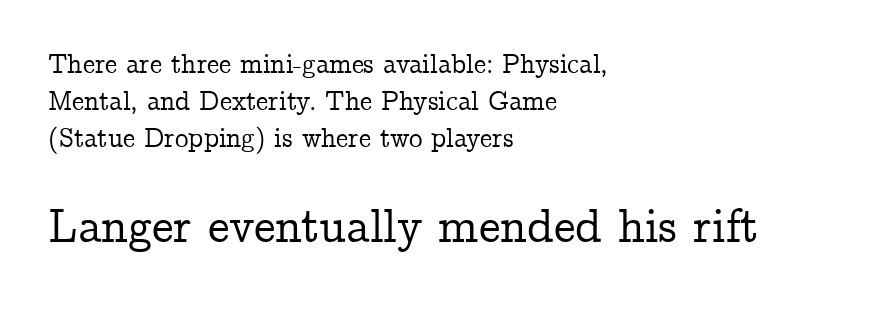
Q: Is the text italic (slanted)? A: No, it is upright.
Q: Is the typeface a serif or a sans-serif typeface? A: Serif.
Q: Is the text underlined? A: No.
Q: How is the paragraph aligned? A: Left-aligned.
Q: Is the spacing between letters normal or unusually wide? A: Normal.
Q: Is the spacing between lines tight, normal or loose? A: Normal.
Q: Which block of text is set in a larger size, the first (top) or the second (bottom)? A: The second (bottom) one.
Q: Width (condensed, normal, or wide)? A: Normal.
Q: Stroke contrast? A: Low.
Q: x-height? A: Medium.
Q: Monospaced? A: No.
